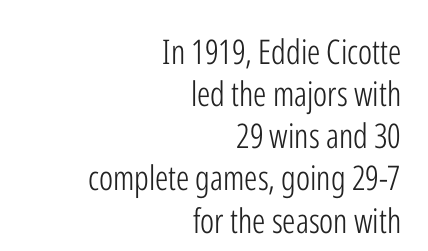
The passage shown is typed in a proportional face where columns would drift. Each row of text sits above clean, open space. Each line ends at the same right margin while the left side varies. Stems here are at most as thick as an everyday book face. No feet cap the strokes, marking this as sans-serif type. Default kerning and tracking; the words read as compact shapes.
